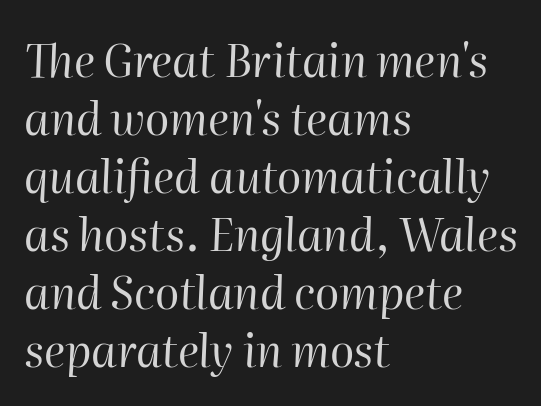
The ragged edge is on the right, which tells us the setting is flush left. A typesetter would call this proportional, since set widths differ per character. These lines keep a tight, regular rhythm from letter to letter. If you measured baseline to baseline, you'd find a middling distance. The font's italic variant was chosen for this text.
